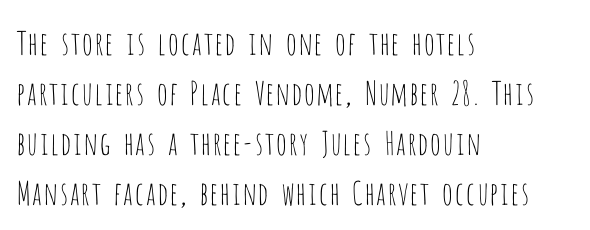
Successive baselines arrive at the customary interval. This sample uses plain, unmodified letter spacing. Look at the bottom of the vertical strokes: they stop flat, with no serifs. Posture: upright roman. Letters rest on an invisible, unmarked baseline. Spacing verdict: proportional, widths tailored to each character.
